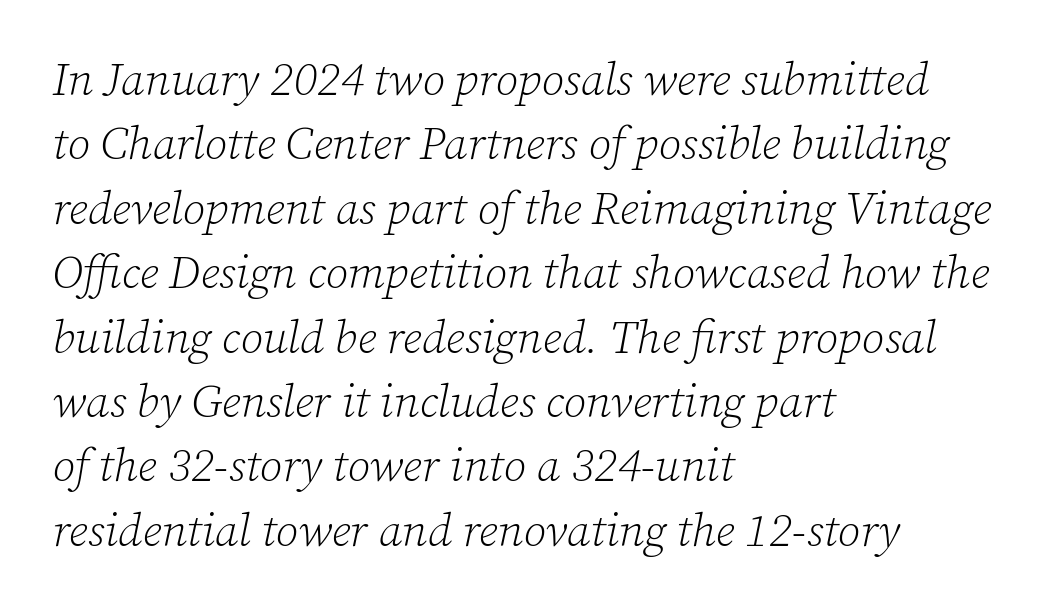
The image shows 46 px light serif type, italic (leaning right); set left-aligned, normal line spacing (1.4x), normal letter spacing, not underlined; low stroke contrast and a medium x-height.
